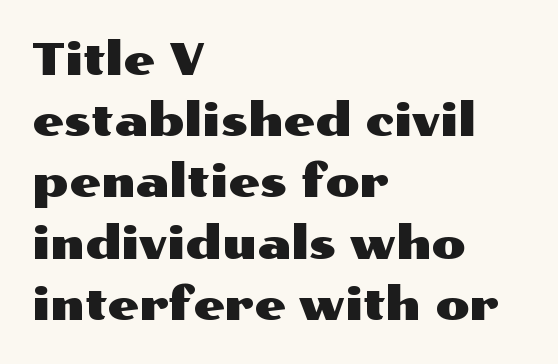
The image shows 45 px wide sans-serif type, upright; set left-aligned, normal line spacing (1.36x), normal letter spacing, not underlined; medium stroke contrast and a medium x-height.
